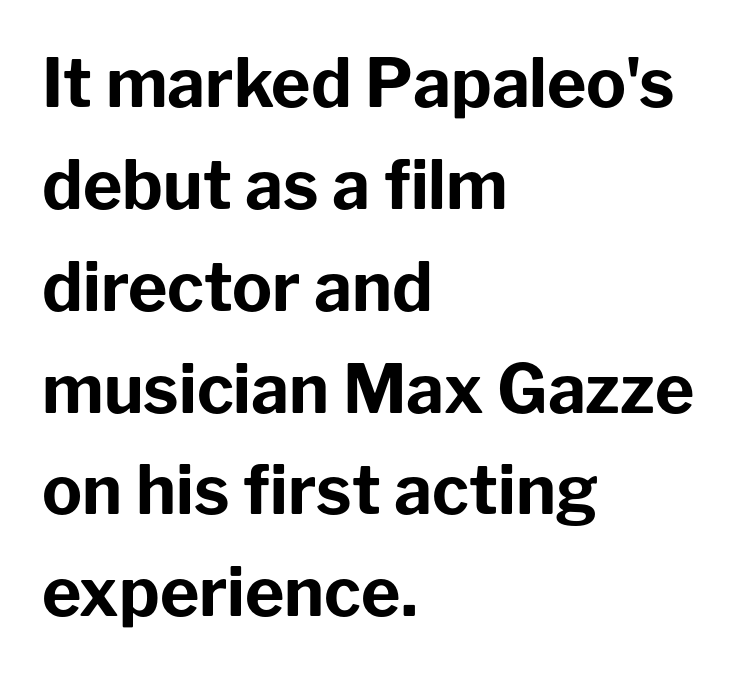
{"serif": "no", "italic": "no", "bold": "yes", "weight": "bold", "width": "normal", "stroke_contrast": "low", "x_height": "medium", "monospaced": "no", "underline": "no", "align": "left", "line_spacing": "normal", "line_spacing_ratio": 1.52, "letter_spacing": "normal", "letter_spacing_em": 0.0, "glyph_px": 67}
